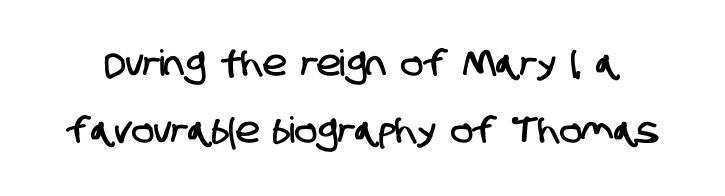
Q: Is the typeface a serif or a sans-serif typeface? A: Sans-serif.
Q: Is the text underlined? A: No.
Q: Is the spacing between letters normal or unusually wide? A: Normal.
Q: Width (condensed, normal, or wide)? A: Condensed.
Q: Stroke contrast? A: Low.
Q: x-height? A: Large.
Q: Monospaced? A: No.
